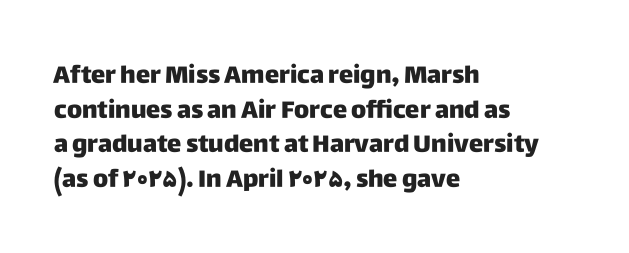
The compositor pushed each line to the left boundary. Compared with typical paragraphs, the rows here are spaced about the same. Here the glyphs are tracked normally, forming tight word shapes. Check the space under the baseline: it is left empty. You can tell it's not italic because the verticals are truly vertical.
